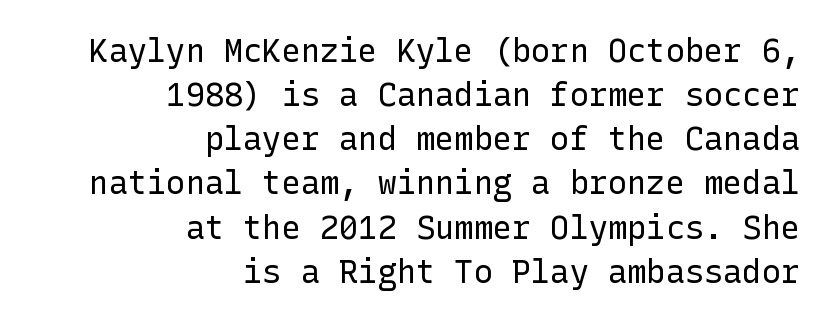
Q: Is the text bold? A: No.
Q: Is the text italic (slanted)? A: No, it is upright.
Q: Is the typeface a serif or a sans-serif typeface? A: Sans-serif.
Q: Is the text underlined? A: No.
Q: How is the paragraph aligned? A: Right-aligned.
Q: Is the spacing between letters normal or unusually wide? A: Normal.
Q: Is the spacing between lines tight, normal or loose? A: Normal.
Q: Width (condensed, normal, or wide)? A: Normal.
Q: Stroke contrast? A: Low.
Q: x-height? A: Medium.
